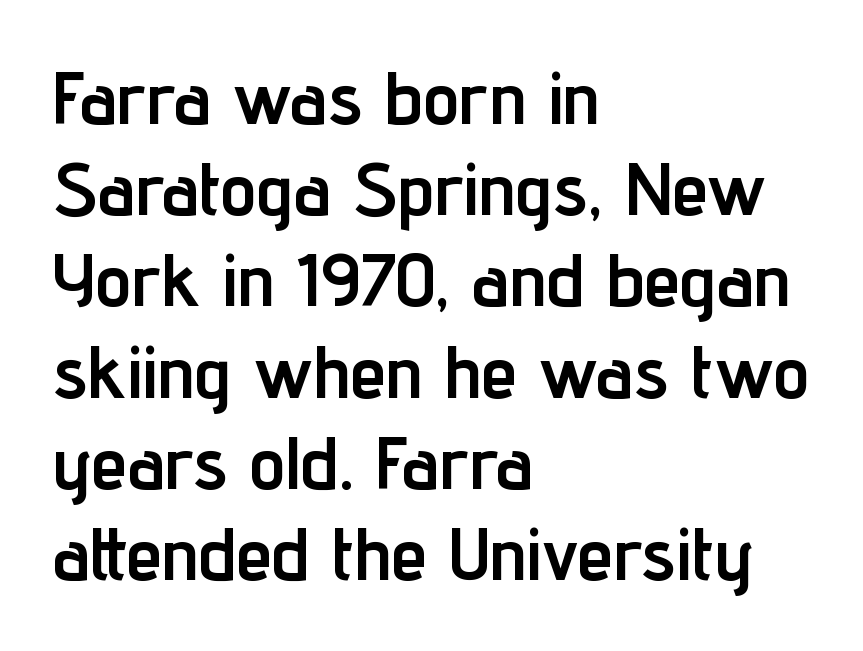
Q: Is the text bold? A: Yes.
Q: Is the text italic (slanted)? A: No, it is upright.
Q: Is the typeface a serif or a sans-serif typeface? A: Sans-serif.
Q: Is the text underlined? A: No.
Q: How is the paragraph aligned? A: Left-aligned.
Q: Is the spacing between letters normal or unusually wide? A: Normal.
Q: Is the spacing between lines tight, normal or loose? A: Normal.
Q: Width (condensed, normal, or wide)? A: Condensed.
Q: Stroke contrast? A: Low.
Q: x-height? A: Medium.
Q: Monospaced? A: No.
